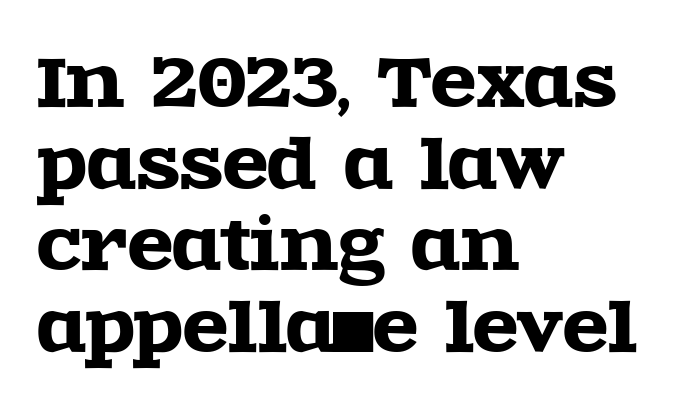
{"serif": "yes", "italic": "no", "width": "wide", "x_height": "large", "monospaced": "no", "underline": "no", "align": "left", "line_spacing_ratio": 1.22, "letter_spacing": "normal", "letter_spacing_em": 0.0, "glyph_px": 67}
